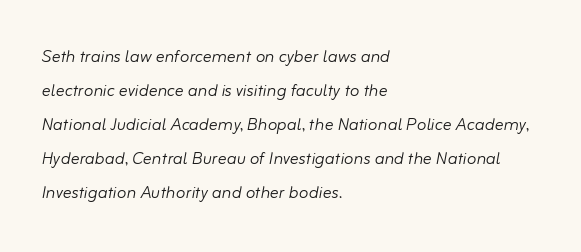
{"italic": "yes", "lean": "right", "slant_degrees": 10, "bold": "no", "underline": "no", "align": "left", "line_spacing": "normal", "line_spacing_ratio": 1.55, "letter_spacing": "normal", "letter_spacing_em": 0.0, "glyph_px": 22}
